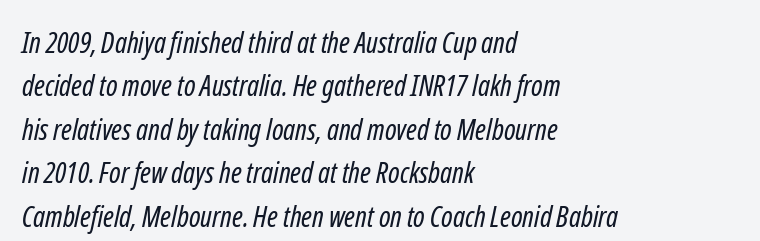
The passage shown is typed in a proportional face where columns would drift. The baseline area is clear. The gaps between neighbouring characters are ordinary and unremarkable. The leading is moderate, giving the passage an even texture. Type style note: lacks serifs. Compared with a centered layout, this one pins lines to the left instead.
